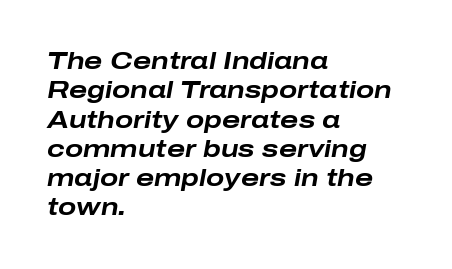
The image shows 24 px bold type, italic (leaning right); set left-aligned, line spacing 1.22x, normal letter spacing, not underlined.
